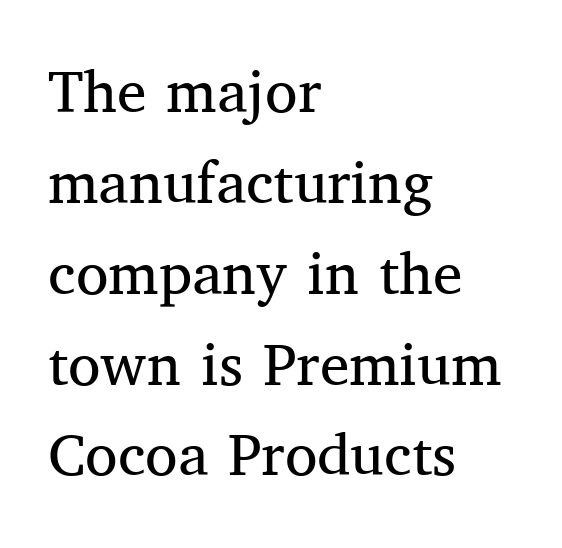
Q: Is the text bold? A: No.
Q: Is the text italic (slanted)? A: No, it is upright.
Q: Is the typeface a serif or a sans-serif typeface? A: Serif.
Q: Is the text underlined? A: No.
Q: How is the paragraph aligned? A: Left-aligned.
Q: Is the spacing between letters normal or unusually wide? A: Normal.
Q: Is the spacing between lines tight, normal or loose? A: Normal.
Q: Width (condensed, normal, or wide)? A: Normal.
Q: Stroke contrast? A: Medium.
Q: x-height? A: Medium.
Q: Monospaced? A: No.
